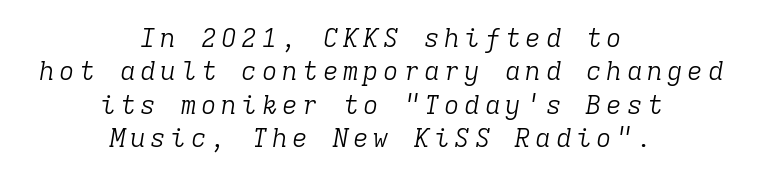
The image shows 26 px text type, italic (leaning right); set centered, normal line spacing (1.28x), not underlined.
